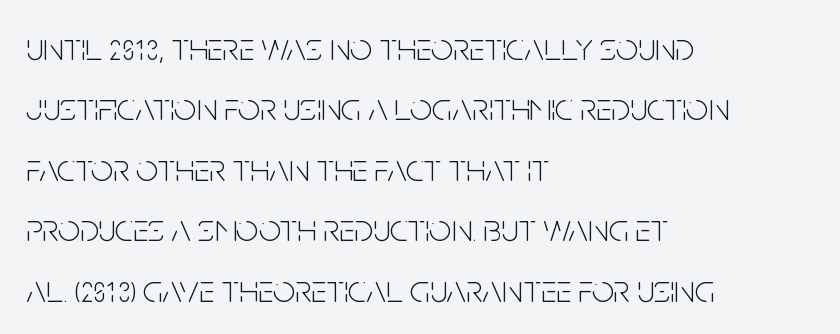
Summary of vertical rhythm: regular, with standard interline spacing. Students, note that the glyphs here touch the page at normal intervals. Spacing verdict: proportional, widths tailored to each character. The face used here is a sans, in the tradition of grotesques and geometrics. Letters rest on an invisible, unmarked baseline. Every row of glyphs begins at an identical x-position on the left.
